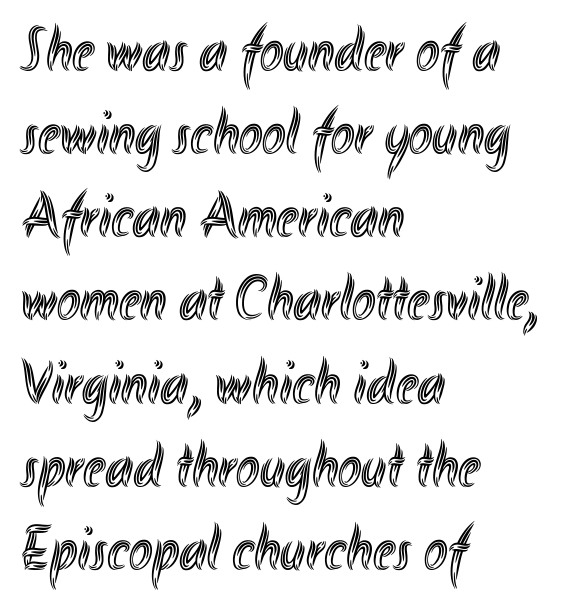
Notice how the passage keeps a crisp vertical edge on the left only. A typesetter would call this zero additional tracking. Each new line begins a customary step beneath the previous one. These lines are rendered in a variable-pitch font. Just letters on the line, the space beneath them empty.
